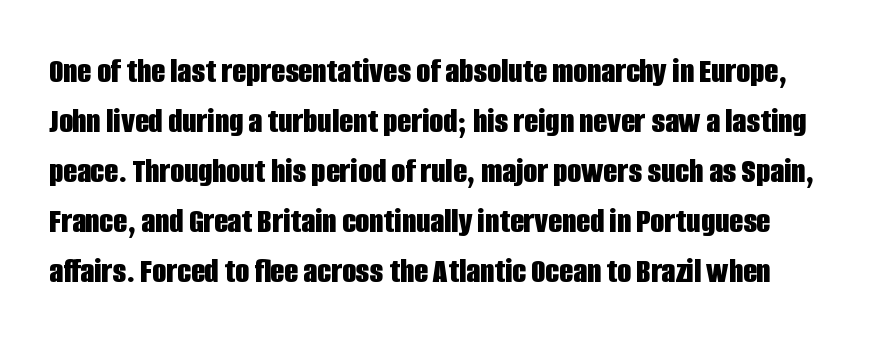
Q: Is the text bold? A: Yes.
Q: Is the text italic (slanted)? A: No, it is upright.
Q: Is the typeface a serif or a sans-serif typeface? A: Sans-serif.
Q: Is the text underlined? A: No.
Q: Is the spacing between letters normal or unusually wide? A: Normal.
Q: Is the spacing between lines tight, normal or loose? A: Normal.
Q: Width (condensed, normal, or wide)? A: Condensed.
Q: Stroke contrast? A: Low.
Q: x-height? A: Large.
Q: Monospaced? A: No.
